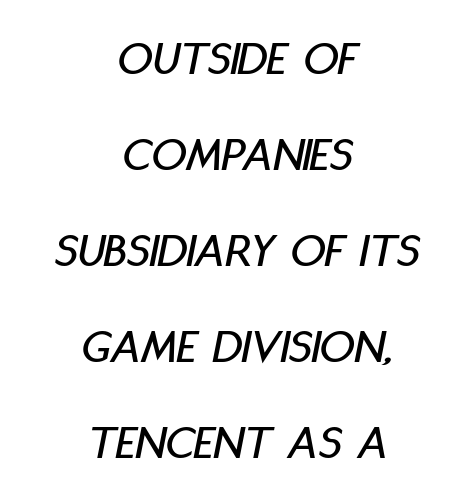
Quick note: interline space is abundant. The face used here is proportionally spaced, like ordinary book or web type. Rendered with sloped, italic letterforms. Letter spacing: default. This rendering features lettering with no underline. Compared with a flush-left layout, this one balances lines on the center instead.
